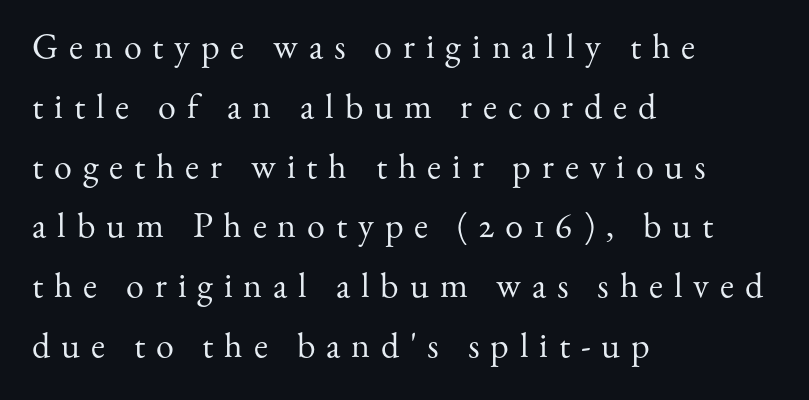
The image shows 36 px regular-weight serif type, upright; set left-aligned, normal line spacing (1.66x), unusually wide letter spacing (+0.3 em), not underlined; medium stroke contrast and a small x-height.
